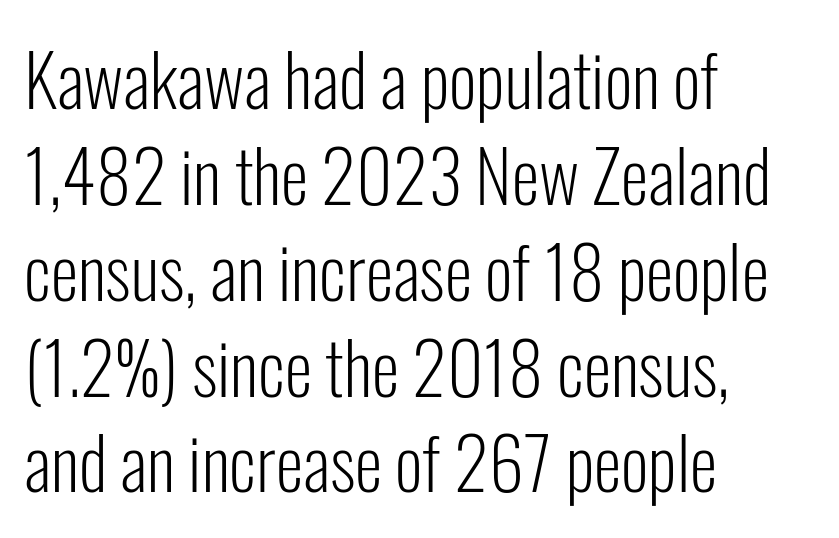
This sample keeps an unexceptional amount of space between lines. Is there any slant? The stems are plumb. Each line starts at the same left margin while the right side varies. Nothing sits at the stroke ends, so this counts as sans-serif. The passage shown is typed in a proportional face where columns would drift. Letter spacing: default.
